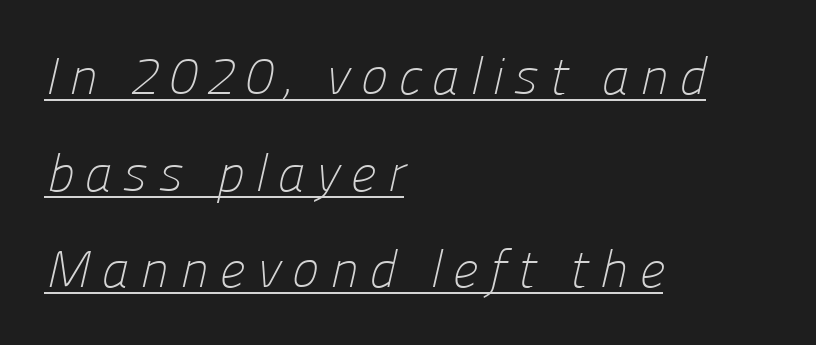
Q: Is the text bold? A: No.
Q: Is the typeface a serif or a sans-serif typeface? A: Sans-serif.
Q: Is the text underlined? A: Yes.
Q: How is the paragraph aligned? A: Left-aligned.
Q: Is the spacing between letters normal or unusually wide? A: Unusually wide.
Q: Width (condensed, normal, or wide)? A: Normal.
Q: Stroke contrast? A: Low.
Q: x-height? A: Medium.
Q: Monospaced? A: No.
